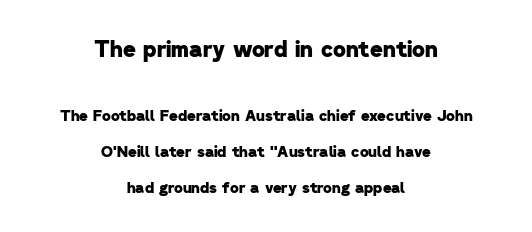
Q: Is the text bold? A: Yes.
Q: Is the text underlined? A: No.
Q: How is the paragraph aligned? A: Centered.
Q: Is the spacing between letters normal or unusually wide? A: Normal.
Q: Is the spacing between lines tight, normal or loose? A: Loose.
Q: Which block of text is set in a larger size, the first (top) or the second (bottom)? A: The first (top) one.
